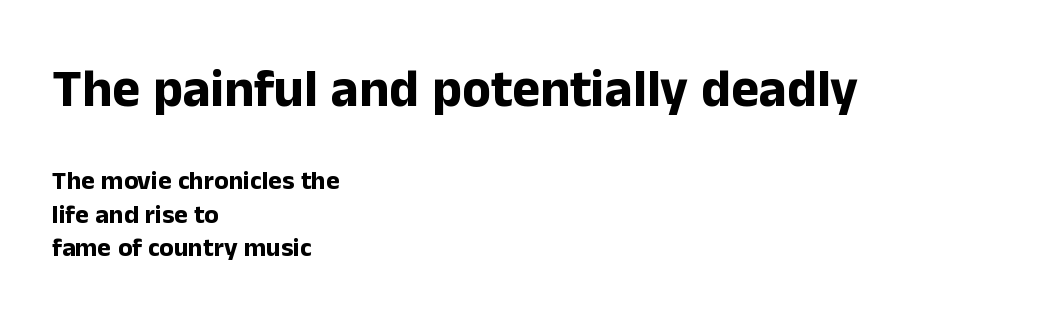
The image shows 53 px bold sans-serif type, upright; set left-aligned, normal line spacing (1.28x), normal letter spacing, not underlined; the first (top) block is 2.04x larger; low stroke contrast and a medium x-height.
